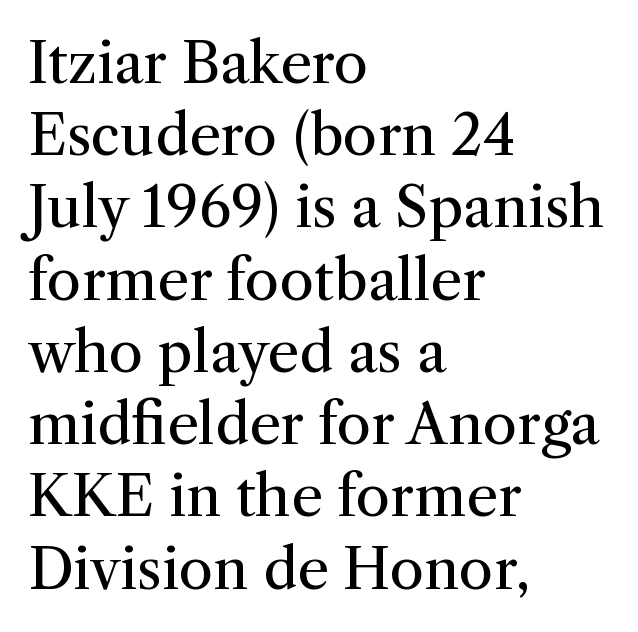
The image shows 56 px regular-weight serif type, upright; set left-aligned, normal line spacing (1.29x), normal letter spacing, not underlined; medium stroke contrast and a medium x-height.
